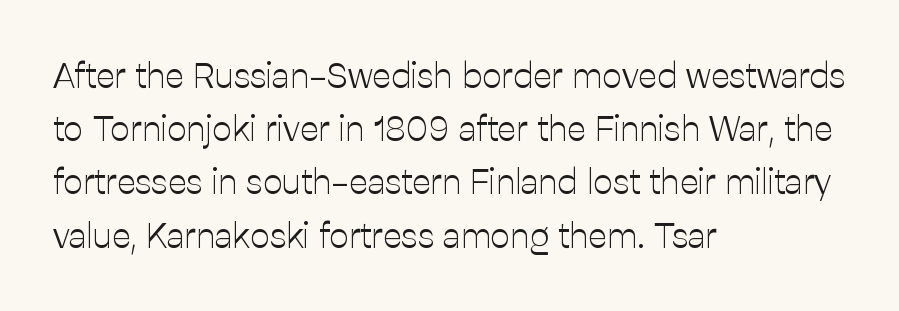
Q: Is the text bold? A: No.
Q: Is the text italic (slanted)? A: No, it is upright.
Q: Is the typeface a serif or a sans-serif typeface? A: Sans-serif.
Q: Is the text underlined? A: No.
Q: How is the paragraph aligned? A: Left-aligned.
Q: Is the spacing between letters normal or unusually wide? A: Normal.
Q: Is the spacing between lines tight, normal or loose? A: Normal.
Q: Width (condensed, normal, or wide)? A: Normal.
Q: Stroke contrast? A: Low.
Q: x-height? A: Medium.
Q: Monospaced? A: No.
